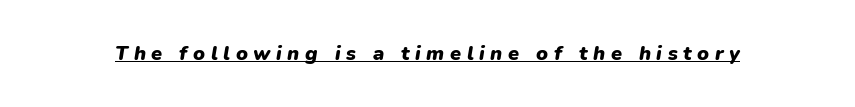
Q: Is the text bold? A: Yes.
Q: Is the text italic (slanted)? A: Yes, it leans right by about 9 degrees.
Q: Is the text underlined? A: Yes.
Q: Is the spacing between letters normal or unusually wide? A: Unusually wide.
